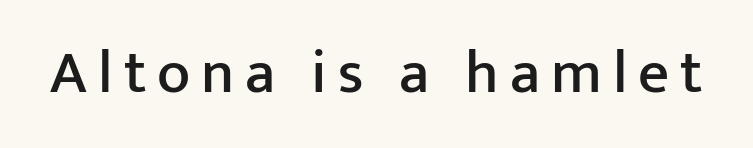
The image shows 61 px sans-serif type, upright; set not underlined; low stroke contrast and a medium x-height.
